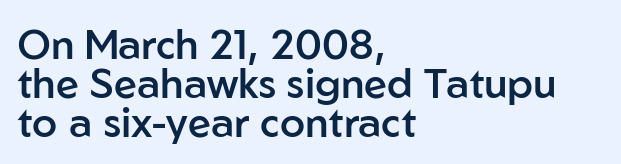
Q: Is the text bold? A: Semi-bold.
Q: Is the text italic (slanted)? A: No, it is upright.
Q: Is the typeface a serif or a sans-serif typeface? A: Sans-serif.
Q: Is the text underlined? A: No.
Q: How is the paragraph aligned? A: Left-aligned.
Q: Is the spacing between letters normal or unusually wide? A: Normal.
Q: Is the spacing between lines tight, normal or loose? A: Tight.
Q: Width (condensed, normal, or wide)? A: Normal.
Q: Stroke contrast? A: Low.
Q: x-height? A: Medium.
Q: Monospaced? A: No.
